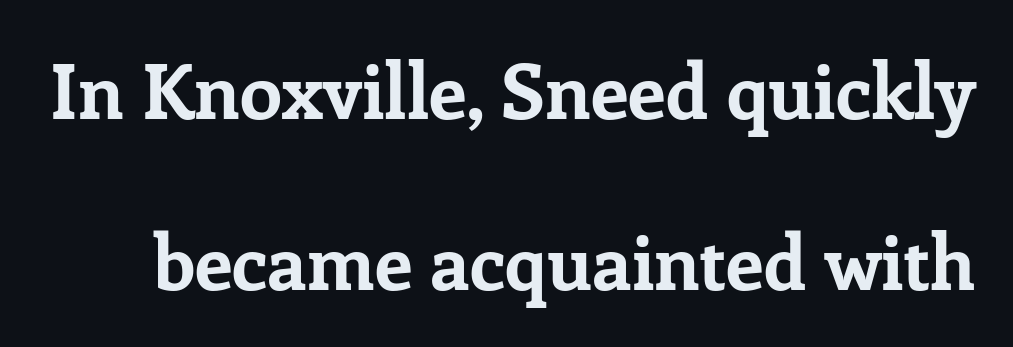
{"serif": "yes", "italic": "no", "bold": "yes", "weight": "bold", "width": "normal", "stroke_contrast": "low", "x_height": "medium", "monospaced": "no", "underline": "no", "line_spacing": "loose", "line_spacing_ratio": 2.25, "letter_spacing": "normal", "letter_spacing_em": 0.0, "glyph_px": 76}
